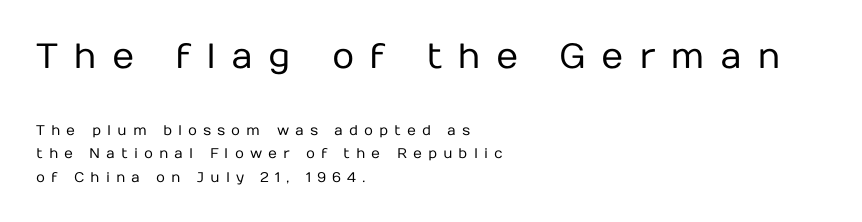
{"serif": "no", "italic": "no", "bold": "no", "weight": "regular", "width": "normal", "stroke_contrast": "low", "x_height": "medium", "monospaced": "no", "underline": "no", "align": "left", "line_spacing": "normal", "line_spacing_ratio": 1.66, "letter_spacing": "wide", "letter_spacing_em": 0.43, "larger_block": "first", "size_ratio": 2.5, "glyph_px": 35}
